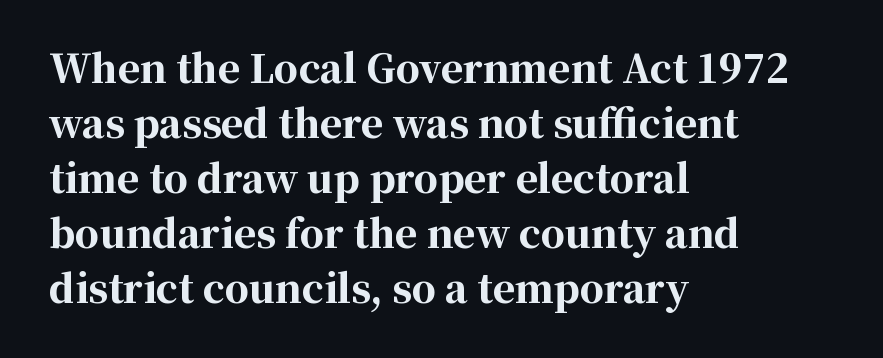
Q: Is the text bold? A: Yes.
Q: Is the text italic (slanted)? A: No, it is upright.
Q: Is the typeface a serif or a sans-serif typeface? A: Serif.
Q: Is the text underlined? A: No.
Q: How is the paragraph aligned? A: Left-aligned.
Q: Is the spacing between letters normal or unusually wide? A: Normal.
Q: Is the spacing between lines tight, normal or loose? A: Normal.
Q: Width (condensed, normal, or wide)? A: Normal.
Q: Stroke contrast? A: High.
Q: x-height? A: Medium.
Q: Monospaced? A: No.
